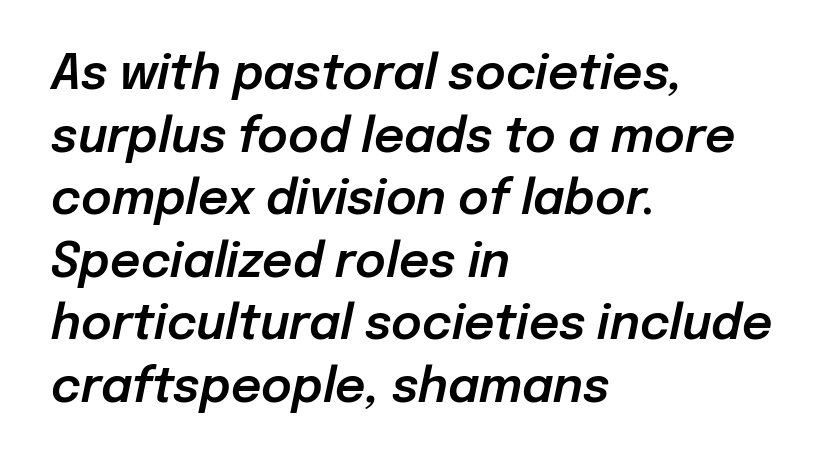
{"italic": "yes", "lean": "right", "slant_degrees": 12, "width": "normal", "stroke_contrast": "low", "x_height": "medium", "monospaced": "no", "underline": "no", "align": "left", "line_spacing": "normal", "line_spacing_ratio": 1.33, "letter_spacing": "normal", "letter_spacing_em": 0.0, "glyph_px": 47}
